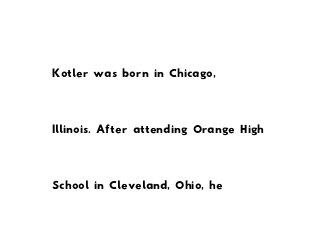
Q: Is the typeface a serif or a sans-serif typeface? A: Sans-serif.
Q: Is the text underlined? A: No.
Q: How is the paragraph aligned? A: Left-aligned.
Q: Is the spacing between letters normal or unusually wide? A: Normal.
Q: Width (condensed, normal, or wide)? A: Wide.
Q: Stroke contrast? A: Low.
Q: x-height? A: Small.
Q: Monospaced? A: No.
